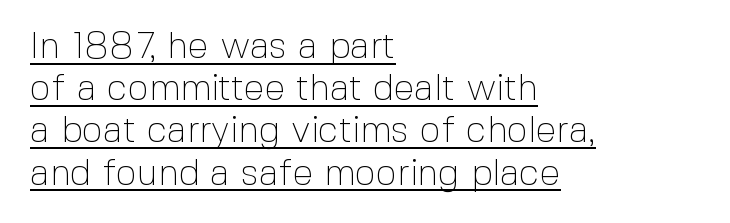
{"serif": "no", "italic": "no", "bold": "no", "weight": "thin", "width": "normal", "x_height": "medium", "monospaced": "no", "underline": "yes", "align": "left", "line_spacing": "tight", "line_spacing_ratio": 1.14, "letter_spacing": "normal", "letter_spacing_em": 0.0, "glyph_px": 37}
